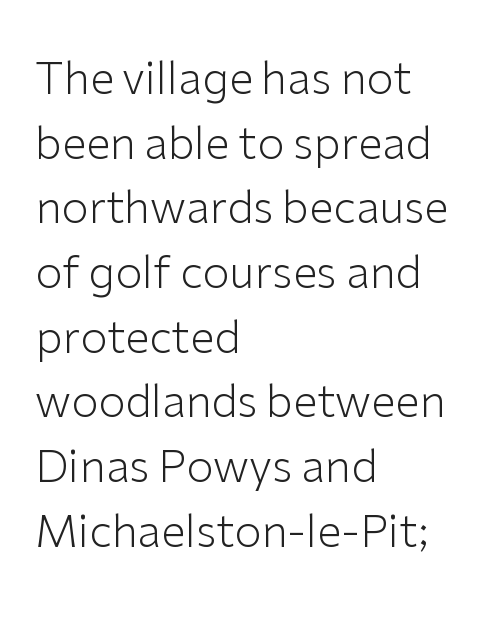
Q: Is the text bold? A: No.
Q: Is the text italic (slanted)? A: No, it is upright.
Q: Is the typeface a serif or a sans-serif typeface? A: Sans-serif.
Q: Is the text underlined? A: No.
Q: How is the paragraph aligned? A: Left-aligned.
Q: Is the spacing between letters normal or unusually wide? A: Normal.
Q: Is the spacing between lines tight, normal or loose? A: Normal.
Q: Width (condensed, normal, or wide)? A: Normal.
Q: Stroke contrast? A: Low.
Q: x-height? A: Medium.
Q: Monospaced? A: No.
